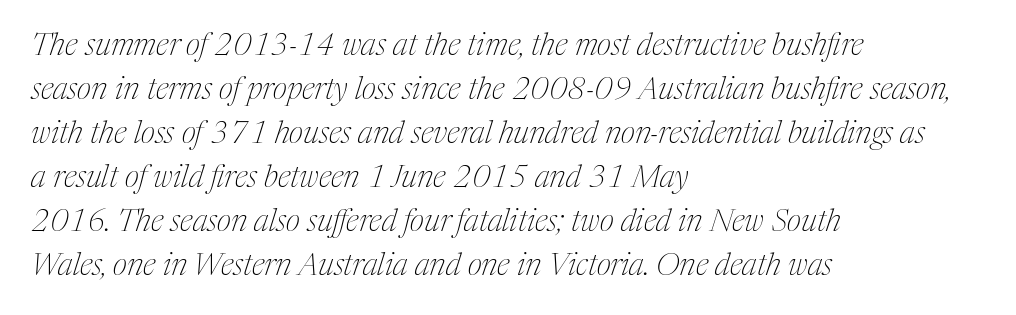
Q: Is the text bold? A: No.
Q: Is the text italic (slanted)? A: Yes, it leans right by about 17 degrees.
Q: Is the typeface a serif or a sans-serif typeface? A: Serif.
Q: Is the text underlined? A: No.
Q: How is the paragraph aligned? A: Left-aligned.
Q: Is the spacing between letters normal or unusually wide? A: Normal.
Q: Is the spacing between lines tight, normal or loose? A: Normal.
Q: Width (condensed, normal, or wide)? A: Condensed.
Q: Stroke contrast? A: Medium.
Q: x-height? A: Medium.
Q: Monospaced? A: No.
